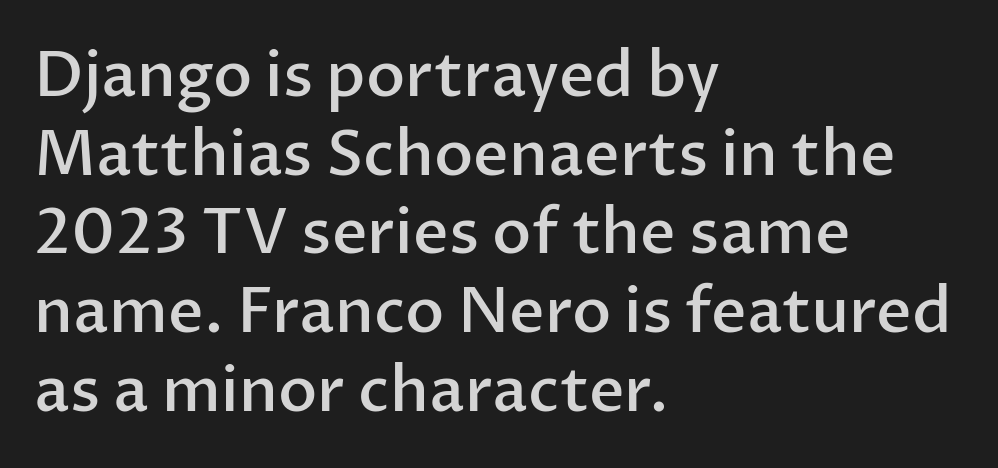
Think of a printed novel: that variable character pitch is what you see here. Typeset ragged right — the left edge is the straight one. This is the in-between weight designers call semibold or demi. Rule under the text: the space is simply empty. Leading: standard.
